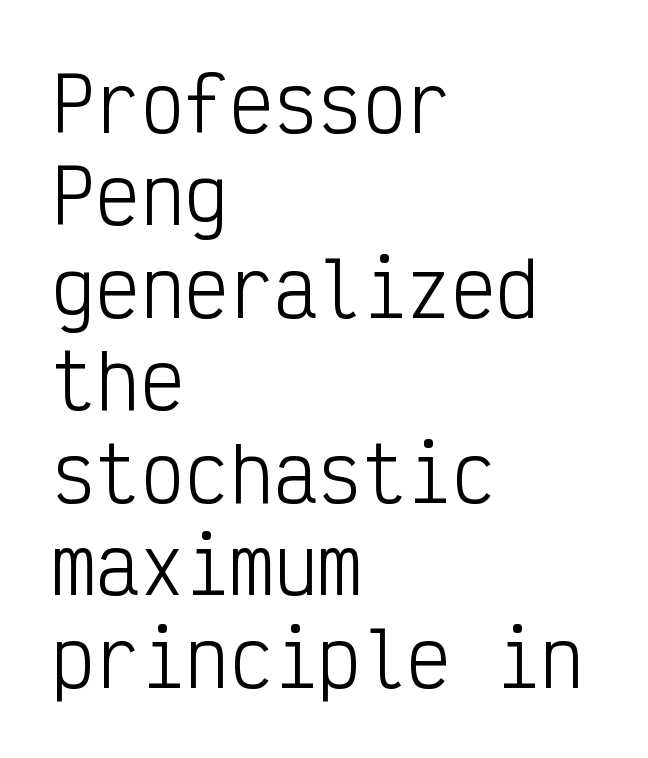
A normal amount of white space separates one row of letters from the next. The face used here is monospaced, like something from a code editor. Each stroke keeps to a modest, everyday thickness or less. Descender tails drop into unmarked territory. The passage shown has conventional tracking throughout.
